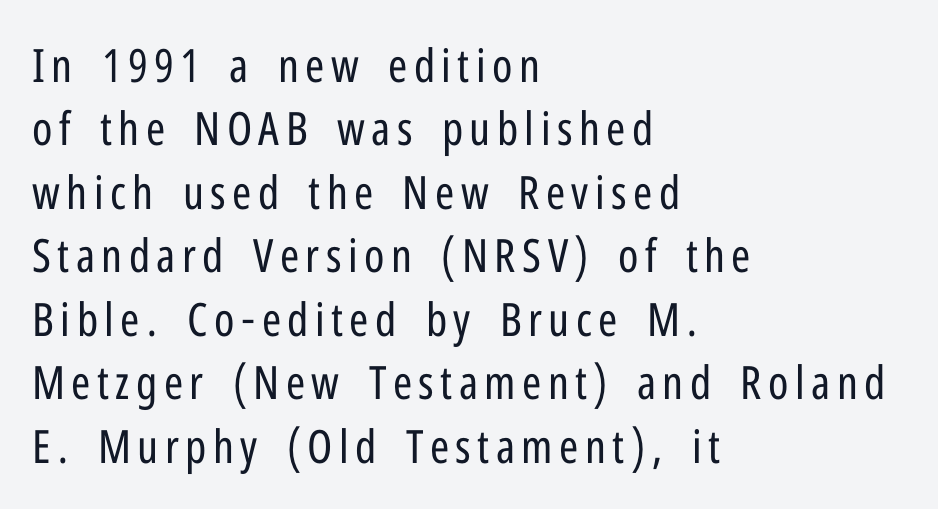
The image shows 46 px regular-weight, condensed sans-serif type, upright; set left-aligned, normal line spacing (1.38x), not underlined; low stroke contrast and a medium x-height.
